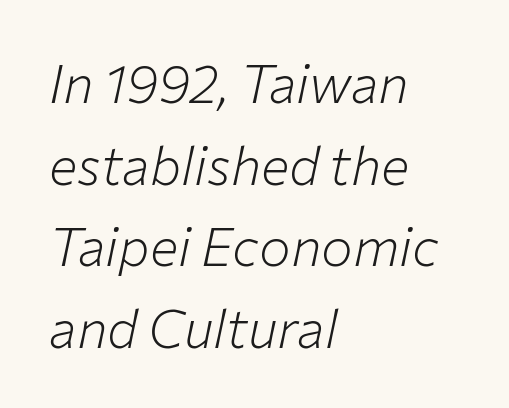
The image shows 53 px light type, italic (leaning right); set left-aligned, normal line spacing (1.54x), normal letter spacing, not underlined; low stroke contrast and a medium x-height.
